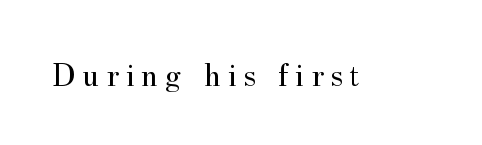
Q: Is the text bold? A: No.
Q: Is the text italic (slanted)? A: No, it is upright.
Q: Is the typeface a serif or a sans-serif typeface? A: Serif.
Q: Is the text underlined? A: No.
Q: Is the spacing between letters normal or unusually wide? A: Unusually wide.
Q: Width (condensed, normal, or wide)? A: Normal.
Q: Stroke contrast? A: Medium.
Q: x-height? A: Small.
Q: Monospaced? A: No.
